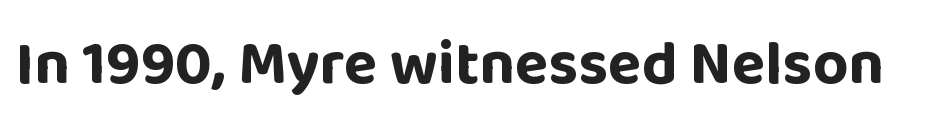
{"serif": "no", "italic": "no", "bold": "yes", "weight": "bold", "width": "normal", "stroke_contrast": "low", "x_height": "large", "monospaced": "no", "underline": "no", "letter_spacing": "normal", "letter_spacing_em": 0.0, "glyph_px": 62}
